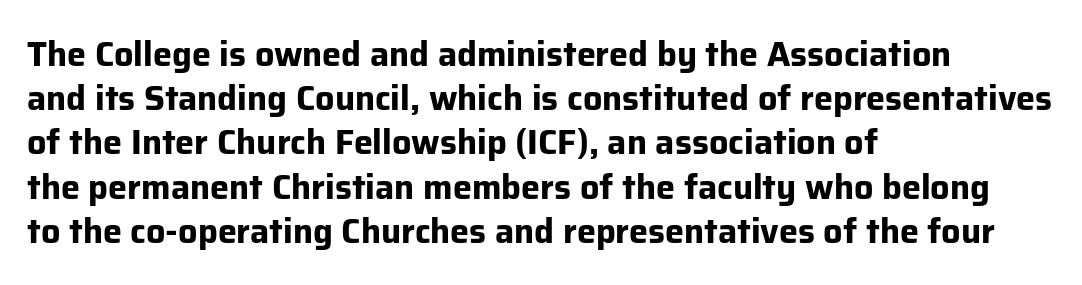
Is the letter spacing exaggerated? No — it looks like the ordinary default. Has an underline been added? It has not. This is heavy type, rendered in bold. Every stem runs plumb, perpendicular to the baseline.
